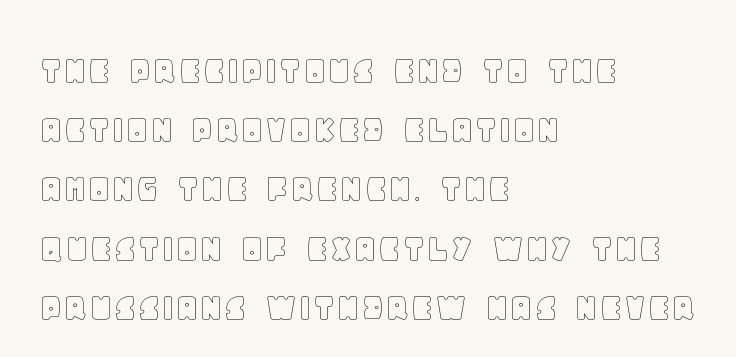
Q: Is the text italic (slanted)? A: No, it is upright.
Q: Is the text underlined? A: No.
Q: How is the paragraph aligned? A: Left-aligned.
Q: Is the spacing between letters normal or unusually wide? A: Normal.
Q: Is the spacing between lines tight, normal or loose? A: Normal.
Q: Width (condensed, normal, or wide)? A: Normal.
Q: x-height? A: Large.
Q: Monospaced? A: No.
